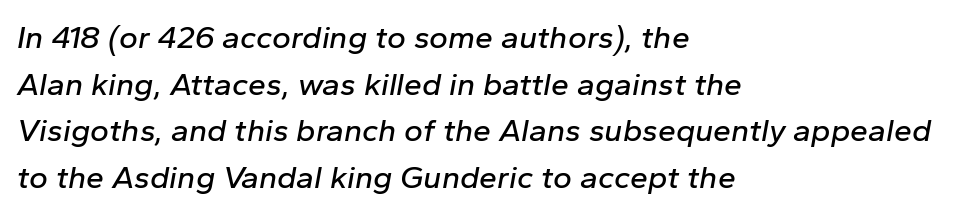
Q: Is the text italic (slanted)? A: Yes, it leans right by about 10 degrees.
Q: Is the text underlined? A: No.
Q: How is the paragraph aligned? A: Left-aligned.
Q: Is the spacing between letters normal or unusually wide? A: Normal.
Q: Is the spacing between lines tight, normal or loose? A: Normal.
Q: Width (condensed, normal, or wide)? A: Normal.
Q: Stroke contrast? A: Low.
Q: x-height? A: Medium.
Q: Monospaced? A: No.
